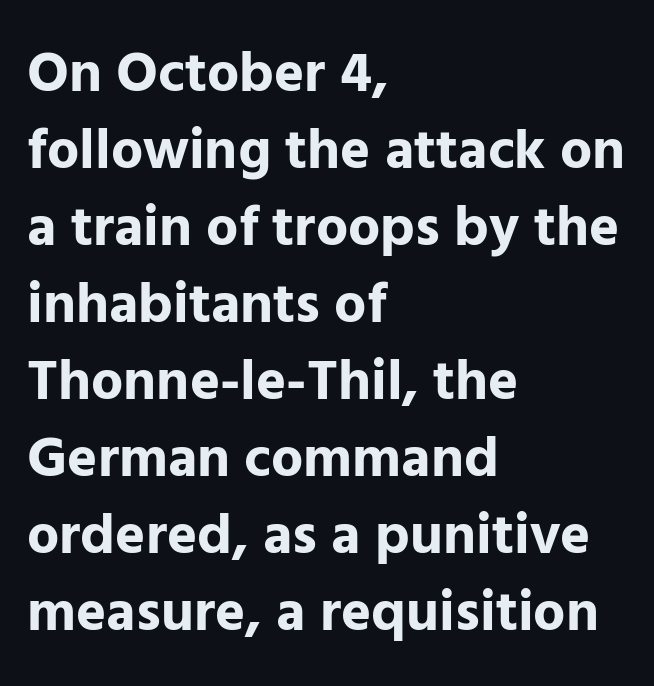
The image shows 57 px bold sans-serif type, upright; set left-aligned, normal line spacing (1.35x), normal letter spacing, not underlined; low stroke contrast and a medium x-height.
